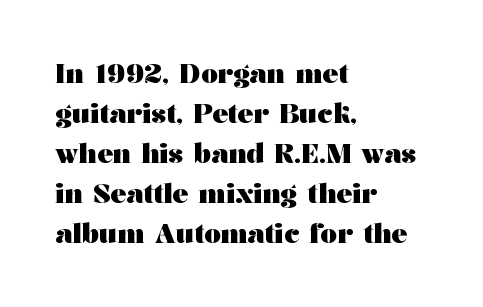
The image shows 26 px bold type, upright; set left-aligned, normal line spacing (1.54x), normal letter spacing, not underlined.
